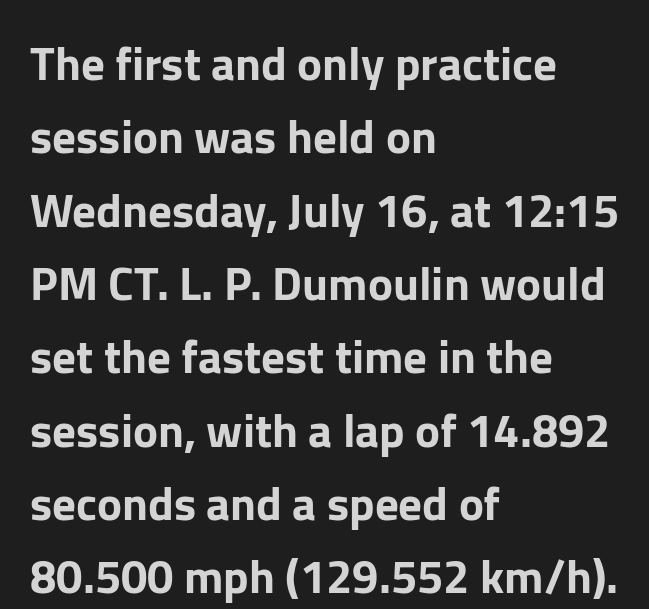
A typesetter would label this face a sans. Glyph-to-glyph distance matches everyday printed text. Proportional: the letters do not fall into vertical columns. The passage is arranged the way most books set body copy — flush left. One glance says typical: line gaps are just what's usual.
